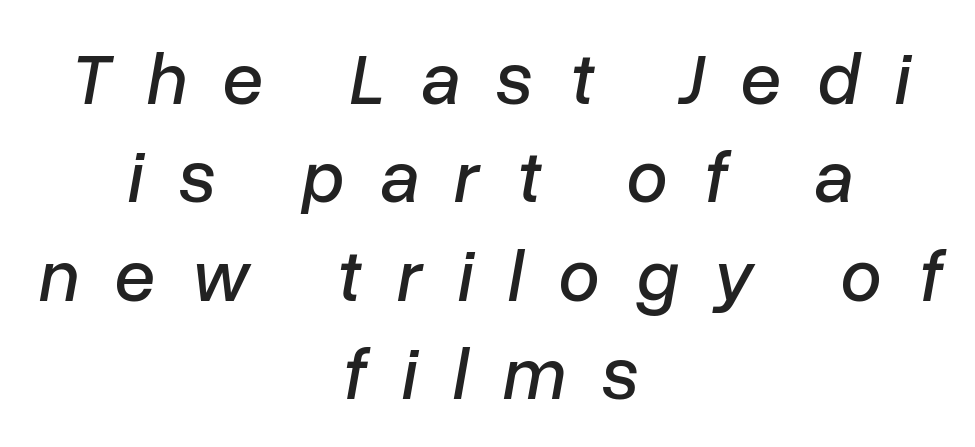
Q: Is the text italic (slanted)? A: Yes, it leans right by about 10 degrees.
Q: Is the text underlined? A: No.
Q: How is the paragraph aligned? A: Centered.
Q: Is the spacing between letters normal or unusually wide? A: Unusually wide.
Q: Is the spacing between lines tight, normal or loose? A: Normal.
Q: Width (condensed, normal, or wide)? A: Normal.
Q: Stroke contrast? A: Low.
Q: x-height? A: Medium.
Q: Monospaced? A: No.
